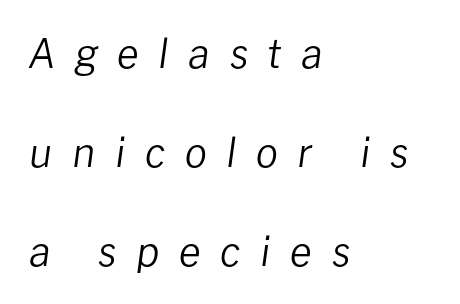
The image shows 40 px regular-weight type, italic (leaning right); set left-aligned, loose line spacing (2.47x), unusually wide letter spacing (+0.49 em), not underlined; low stroke contrast and a medium x-height.
